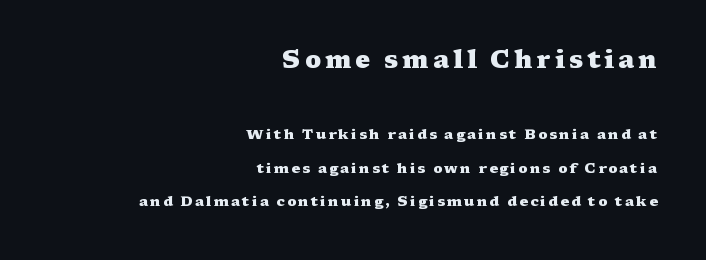
This layout puts the oversized block above and the modest block below. Compared with typical paragraphs, the rows here are farther apart. Where is the straight margin? On the right. Do the letters lean? They stand straight. Heavy, bold letterforms. Plain, unruled lines of type.
